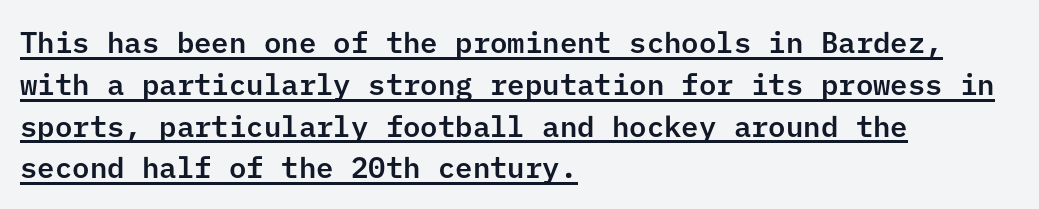
Q: Is the text italic (slanted)? A: No, it is upright.
Q: Is the typeface a serif or a sans-serif typeface? A: Sans-serif.
Q: Is the text underlined? A: Yes.
Q: How is the paragraph aligned? A: Left-aligned.
Q: Is the spacing between letters normal or unusually wide? A: Normal.
Q: Is the spacing between lines tight, normal or loose? A: Normal.
Q: Width (condensed, normal, or wide)? A: Normal.
Q: Stroke contrast? A: Low.
Q: x-height? A: Medium.
